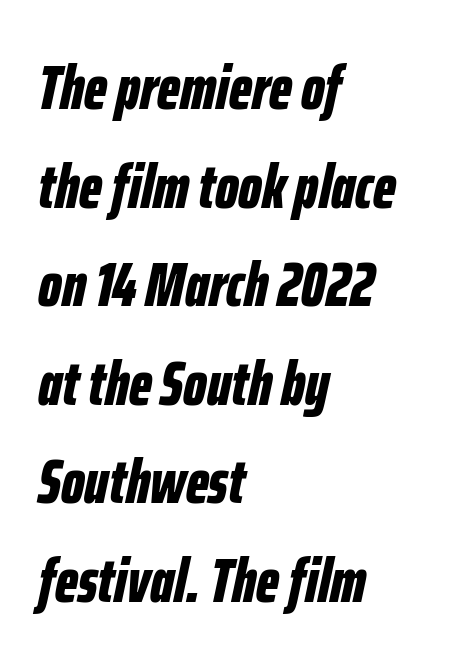
Q: Is the text bold? A: Yes.
Q: Is the text italic (slanted)? A: Yes, it leans right by about 12 degrees.
Q: Is the text underlined? A: No.
Q: How is the paragraph aligned? A: Left-aligned.
Q: Is the spacing between letters normal or unusually wide? A: Normal.
Q: Is the spacing between lines tight, normal or loose? A: Normal.
Q: Width (condensed, normal, or wide)? A: Condensed.
Q: Stroke contrast? A: Low.
Q: x-height? A: Medium.
Q: Monospaced? A: No.
